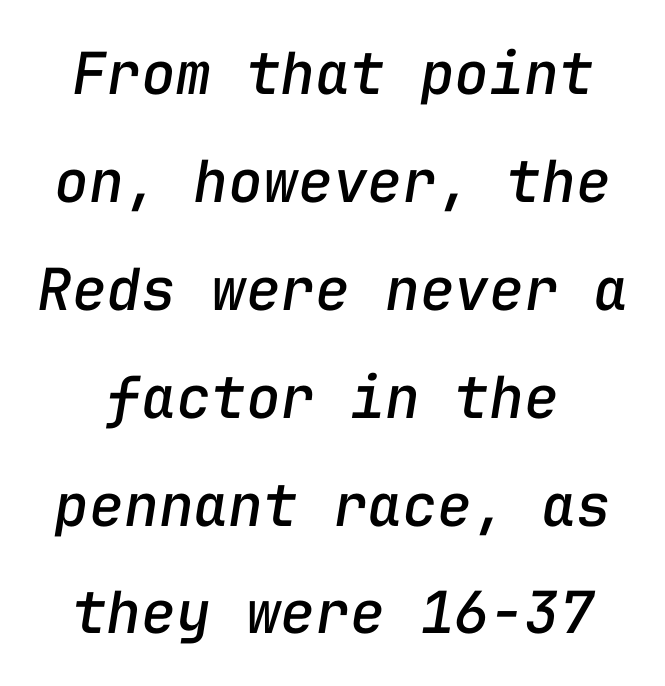
The image shows 58 px text type, italic (leaning right), monospaced; set line spacing 1.86x, normal letter spacing, not underlined; low stroke contrast and a medium x-height.
